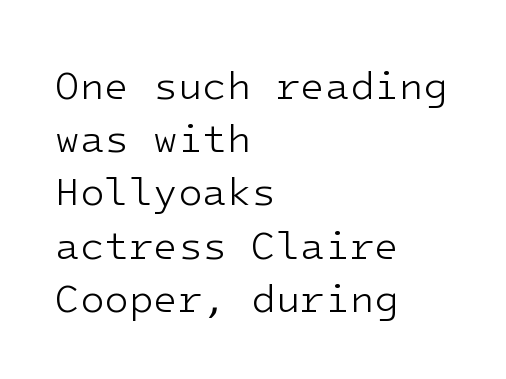
The image shows 40 px light sans-serif type, upright; set left-aligned, normal line spacing (1.33x), normal letter spacing, not underlined; low stroke contrast and a medium x-height.
